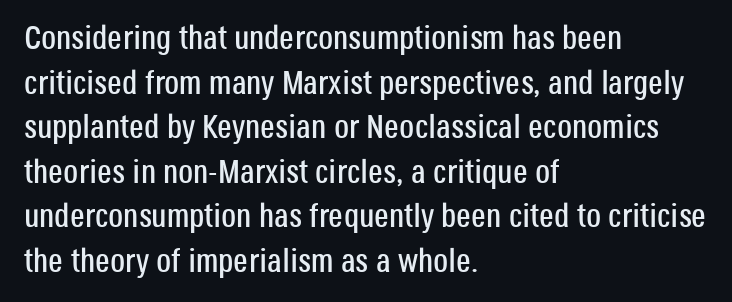
{"serif": "no", "italic": "no", "width": "condensed", "stroke_contrast": "low", "x_height": "large", "monospaced": "no", "underline": "no", "align": "left", "line_spacing": "normal", "line_spacing_ratio": 1.35, "letter_spacing": "normal", "letter_spacing_em": 0.0, "glyph_px": 33}
